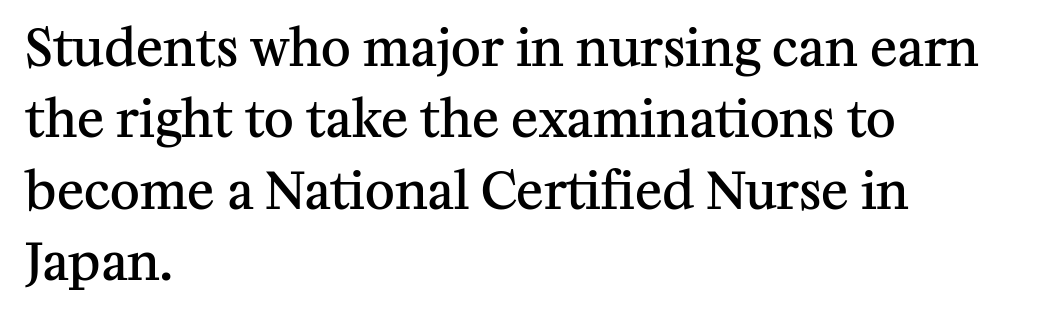
The image shows 51 px semibold serif type, upright; set left-aligned, normal line spacing (1.4x), normal letter spacing, not underlined; medium stroke contrast and a medium x-height.
